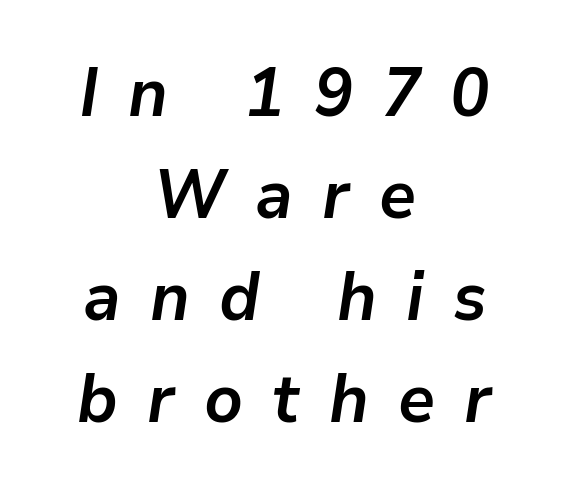
{"italic": "yes", "lean": "right", "slant_degrees": 9, "bold": "yes", "weight": "semibold", "width": "normal", "stroke_contrast": "low", "x_height": "medium", "monospaced": "no", "underline": "no", "align": "center", "line_spacing": "normal", "line_spacing_ratio": 1.5, "letter_spacing": "wide", "letter_spacing_em": 0.43, "glyph_px": 68}
